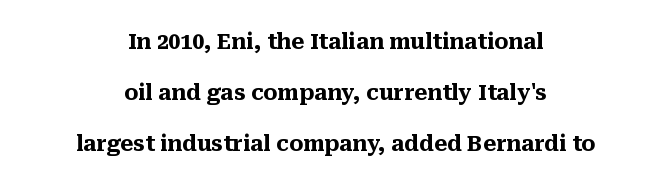
The space beneath each line is pristine and unruled. Letter spacing: default. Notice how thick the strokes are: this is what a full bold looks like. Style check: upright. In CSS terms this would be text-align: center.
